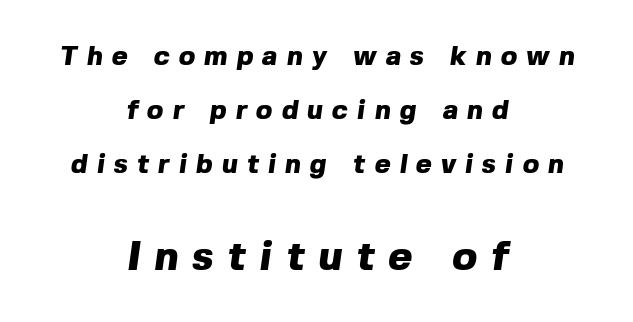
{"serif": "no", "bold": "yes", "weight": "heavy", "width": "normal", "x_height": "medium", "monospaced": "no", "underline": "no", "align": "center", "line_spacing": "loose", "line_spacing_ratio": 2.0, "letter_spacing": "wide", "letter_spacing_em": 0.34, "larger_block": "second", "size_ratio": 1.52, "glyph_px": 41}
